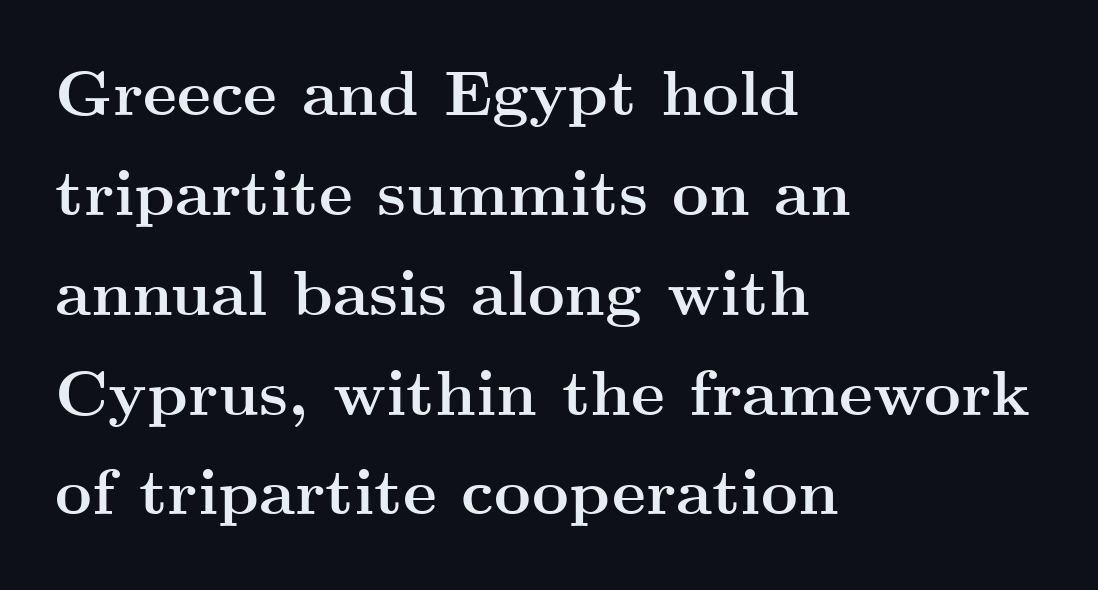
Check the space under the baseline: it is left empty. Is the block centered? No — it sits flush against the left margin. Unlike italic type, these characters show no tilt at all. Look at the tracking — it's just the regular setting, nothing added. Students, observe: this is what conventionally led text looks like. Looks like regular typesetting: each glyph gets only the width it needs.
